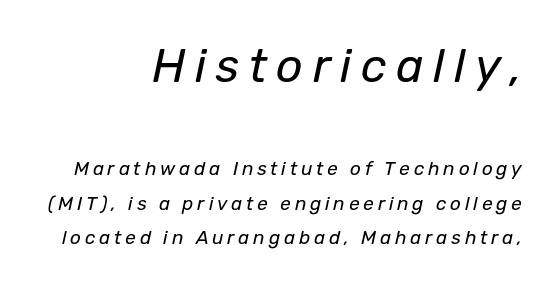
{"italic": "yes", "lean": "right", "slant_degrees": 12, "bold": "no", "weight": "regular", "width": "normal", "stroke_contrast": "low", "x_height": "medium", "monospaced": "no", "underline": "no", "align": "right", "line_spacing_ratio": 1.82, "letter_spacing": "wide", "letter_spacing_em": 0.2, "larger_block": "first", "size_ratio": 2.47, "glyph_px": 47}
